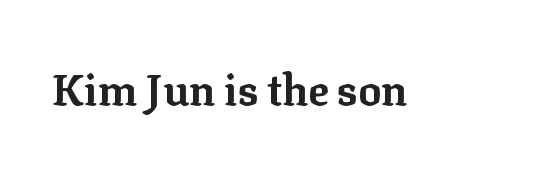
{"serif": "yes", "italic": "no", "bold": "yes", "weight": "bold", "width": "normal", "stroke_contrast": "low", "x_height": "medium", "monospaced": "no", "underline": "no", "letter_spacing": "normal", "letter_spacing_em": 0.0, "glyph_px": 43}
